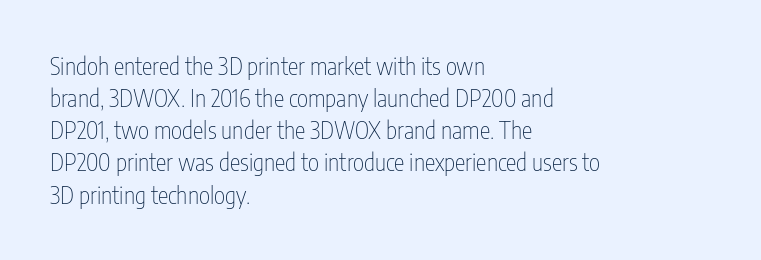
Q: Is the text bold? A: No.
Q: Is the text italic (slanted)? A: No, it is upright.
Q: Is the text underlined? A: No.
Q: How is the paragraph aligned? A: Left-aligned.
Q: Is the spacing between letters normal or unusually wide? A: Normal.
Q: Is the spacing between lines tight, normal or loose? A: Normal.
